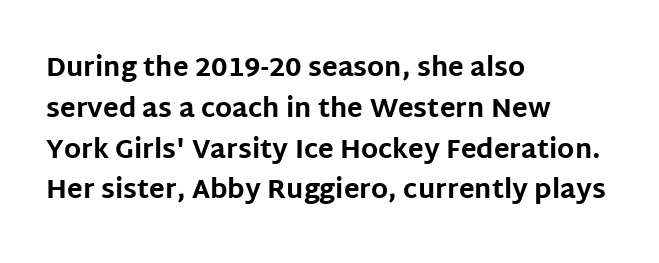
Q: Is the text bold? A: Yes.
Q: Is the text italic (slanted)? A: No, it is upright.
Q: Is the text underlined? A: No.
Q: How is the paragraph aligned? A: Left-aligned.
Q: Is the spacing between letters normal or unusually wide? A: Normal.
Q: Is the spacing between lines tight, normal or loose? A: Normal.
